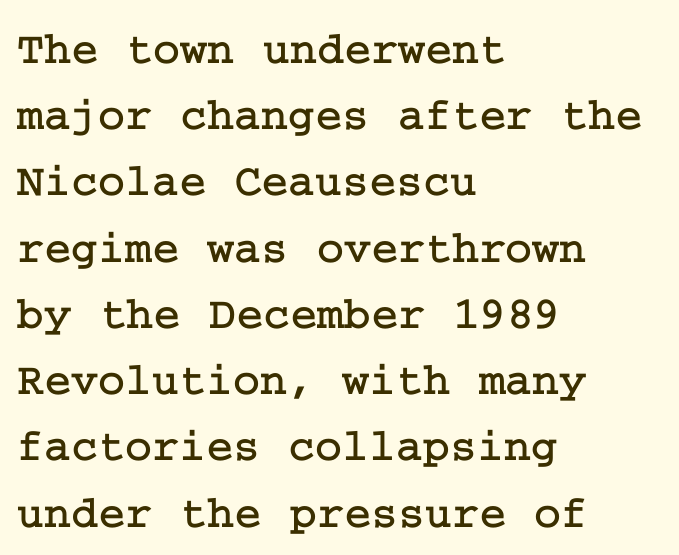
Q: Is the text italic (slanted)? A: No, it is upright.
Q: Is the typeface a serif or a sans-serif typeface? A: Serif.
Q: Is the text underlined? A: No.
Q: How is the paragraph aligned? A: Left-aligned.
Q: Is the spacing between letters normal or unusually wide? A: Normal.
Q: Is the spacing between lines tight, normal or loose? A: Normal.
Q: Width (condensed, normal, or wide)? A: Normal.
Q: Stroke contrast? A: Low.
Q: x-height? A: Medium.
